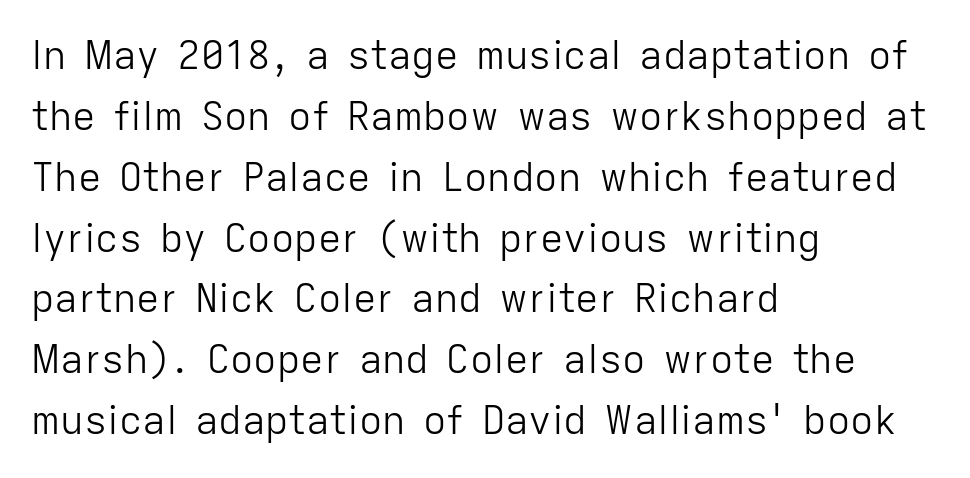
{"serif": "no", "italic": "no", "bold": "no", "weight": "light", "width": "normal", "stroke_contrast": "low", "x_height": "medium", "monospaced": "no", "underline": "no", "align": "left", "line_spacing": "normal", "line_spacing_ratio": 1.56, "letter_spacing": "normal", "letter_spacing_em": 0.0, "glyph_px": 39}
